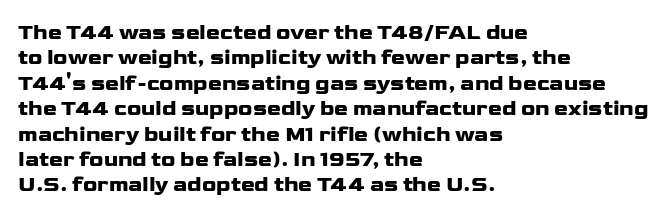
Q: Is the text italic (slanted)? A: No, it is upright.
Q: Is the text underlined? A: No.
Q: How is the paragraph aligned? A: Left-aligned.
Q: Is the spacing between letters normal or unusually wide? A: Normal.
